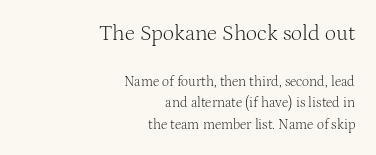
{"italic": "no", "bold": "no", "underline": "no", "align": "right", "line_spacing": "normal", "line_spacing_ratio": 1.55, "letter_spacing": "normal", "letter_spacing_em": 0.0, "larger_block": "first", "size_ratio": 1.57, "glyph_px": 22}
